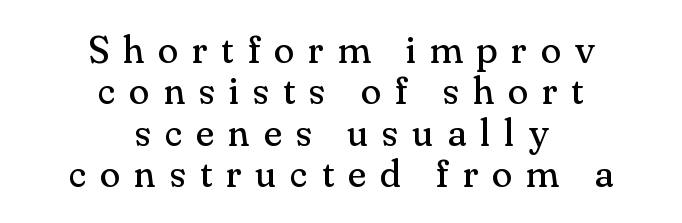
Q: Is the text bold? A: No.
Q: Is the text italic (slanted)? A: No, it is upright.
Q: Is the typeface a serif or a sans-serif typeface? A: Serif.
Q: Is the text underlined? A: No.
Q: How is the paragraph aligned? A: Centered.
Q: Is the spacing between letters normal or unusually wide? A: Unusually wide.
Q: Is the spacing between lines tight, normal or loose? A: Tight.
Q: Width (condensed, normal, or wide)? A: Normal.
Q: Stroke contrast? A: Medium.
Q: x-height? A: Small.
Q: Monospaced? A: No.
